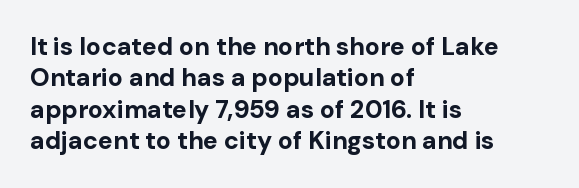
Horizontal alignment here is leftward, the default for most running prose. These lines were composed using upright roman letters. Quick note: underline off. Words appear dense and cohesive because spacing is normal. Honestly, the row spacing looks completely unremarkable. Heft: maximum for text — a bold.
